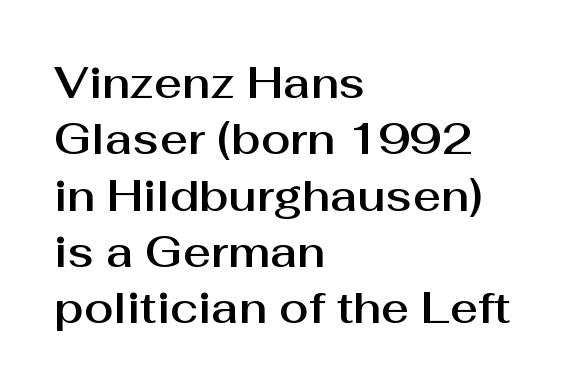
Q: Is the text italic (slanted)? A: No, it is upright.
Q: Is the typeface a serif or a sans-serif typeface? A: Sans-serif.
Q: Is the text underlined? A: No.
Q: How is the paragraph aligned? A: Left-aligned.
Q: Is the spacing between letters normal or unusually wide? A: Normal.
Q: Is the spacing between lines tight, normal or loose? A: Normal.
Q: Width (condensed, normal, or wide)? A: Normal.
Q: Stroke contrast? A: Medium.
Q: x-height? A: Medium.
Q: Monospaced? A: No.
